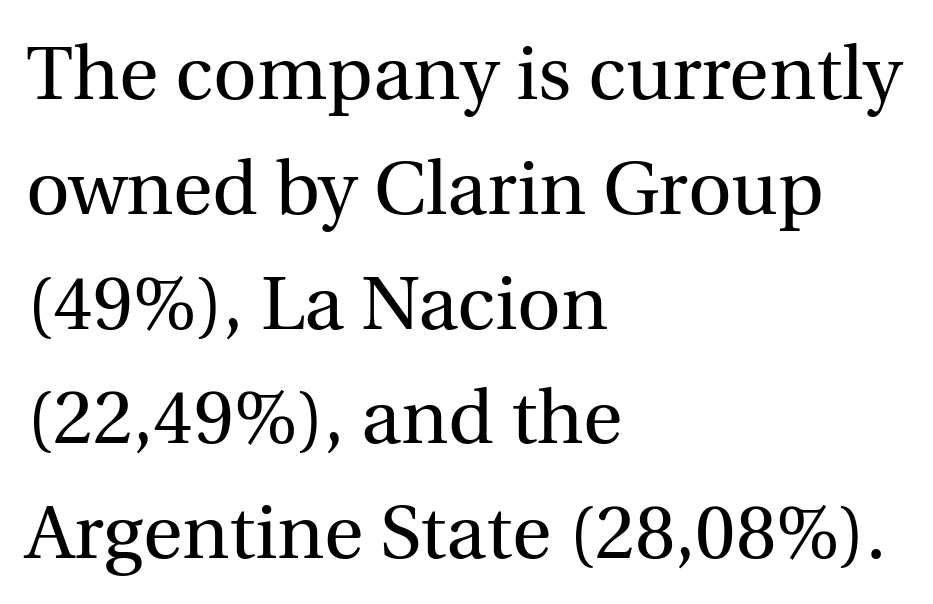
Q: Is the text bold? A: No.
Q: Is the text italic (slanted)? A: No, it is upright.
Q: Is the typeface a serif or a sans-serif typeface? A: Serif.
Q: Is the text underlined? A: No.
Q: How is the paragraph aligned? A: Left-aligned.
Q: Is the spacing between letters normal or unusually wide? A: Normal.
Q: Is the spacing between lines tight, normal or loose? A: Normal.
Q: Width (condensed, normal, or wide)? A: Normal.
Q: x-height? A: Medium.
Q: Monospaced? A: No.
